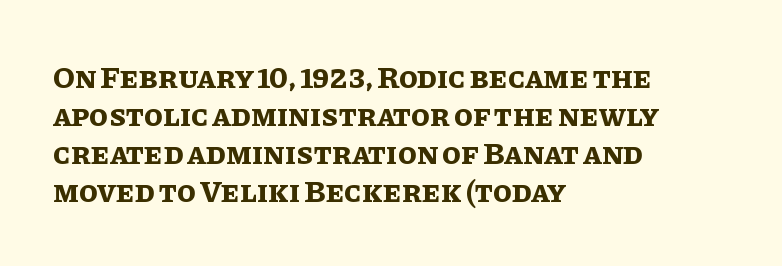
These words are printed bold, with thick strokes throughout. This rendering features lettering with no underline. Students, note that the glyphs here touch the page at normal intervals. Character widths vary here, with narrow letters taking less room than wide ones. Characters remain perfectly vertical along every line.
